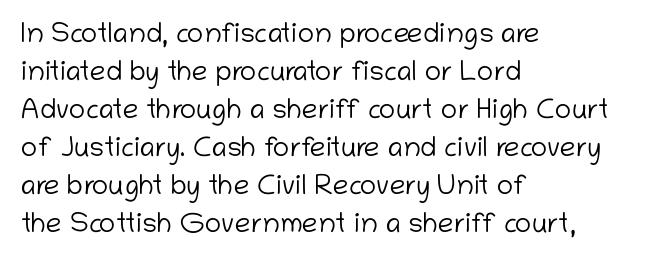
The type family on display is of the sans-serif kind. Stems here are at most as thick as an everyday book face. Which margin do the lines hug? The left one — the right edge is uneven. Looks like regular typesetting: each glyph gets only the width it needs. Reading down the column, the eye jumps a familiar distance to each next line. Observe the ordinary spacing: letters are neighbours, not strangers.
